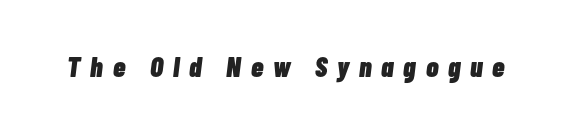
Q: Is the text bold? A: Yes.
Q: Is the text italic (slanted)? A: Yes, it leans right by about 7 degrees.
Q: Is the text underlined? A: No.
Q: Is the spacing between letters normal or unusually wide? A: Unusually wide.
Q: Width (condensed, normal, or wide)? A: Condensed.
Q: Stroke contrast? A: Low.
Q: x-height? A: Medium.
Q: Monospaced? A: No.
